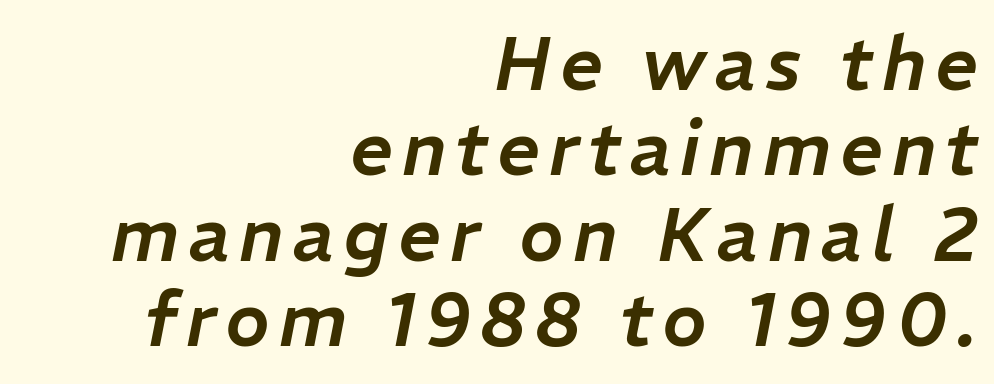
Interline gaps are noticeably narrow in this sample. Just letters on the line, the space beneath them empty. Character widths vary here, with narrow letters taking less room than wide ones. Teacher's note: observe the even right margin — that is flush-right alignment. Does the lettering tilt? It does — this is italic.
